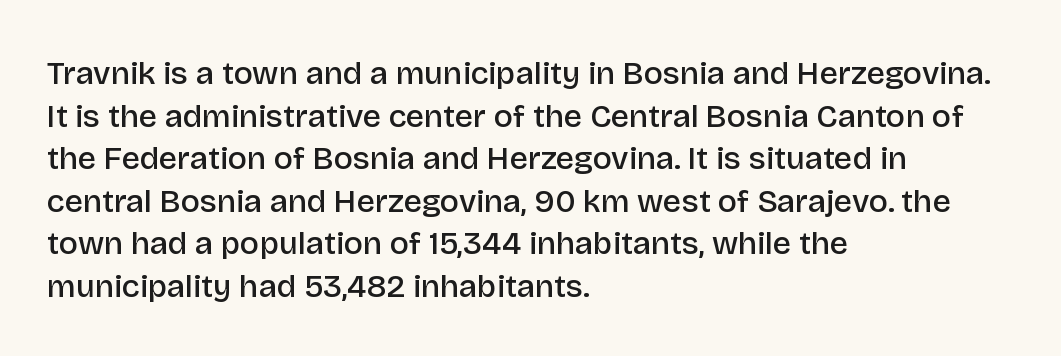
The image shows 32 px semibold sans-serif type, upright; set left-aligned, normal line spacing (1.33x), normal letter spacing, not underlined; low stroke contrast and a large x-height.
